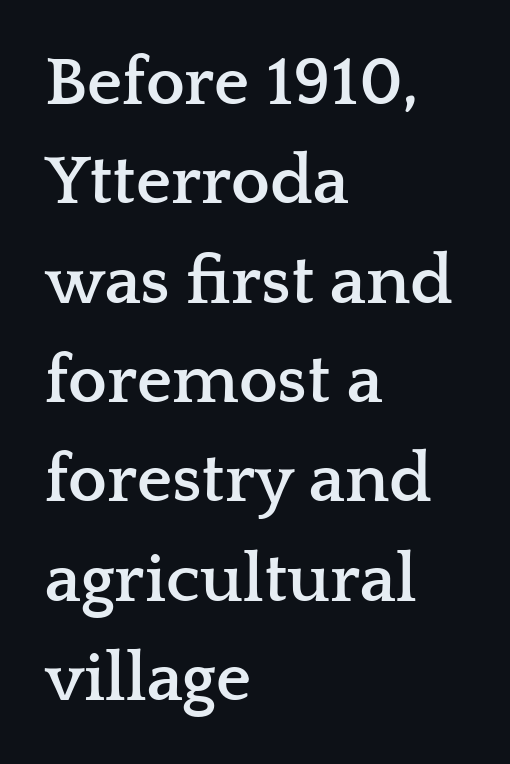
The image shows 69 px semibold, wide serif type, upright; set left-aligned, normal line spacing (1.44x), normal letter spacing, not underlined; low stroke contrast and a medium x-height.
